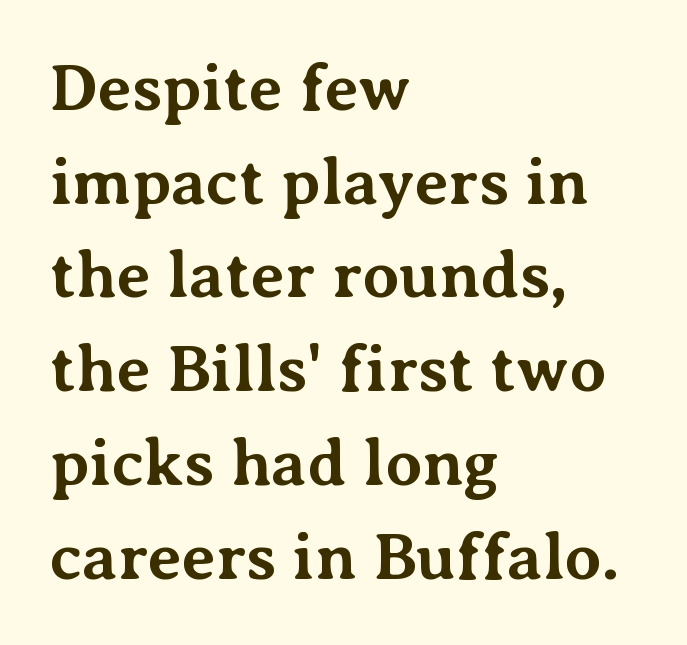
{"serif": "yes", "italic": "no", "bold": "yes", "weight": "bold", "width": "normal", "stroke_contrast": "medium", "x_height": "medium", "monospaced": "no", "underline": "no", "align": "left", "line_spacing": "normal", "line_spacing_ratio": 1.42, "letter_spacing": "normal", "letter_spacing_em": 0.0, "glyph_px": 66}
